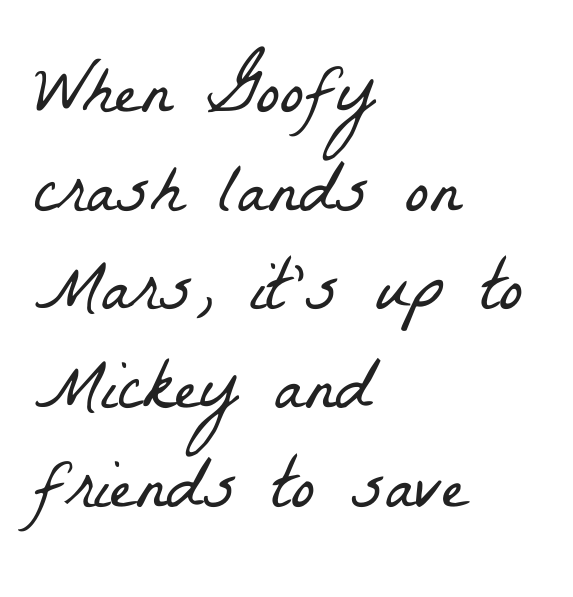
{"serif": "yes", "bold": "no", "weight": "light", "width": "condensed", "stroke_contrast": "low", "x_height": "medium", "monospaced": "no", "underline": "no", "align": "left", "line_spacing": "normal", "line_spacing_ratio": 1.37, "letter_spacing": "normal", "letter_spacing_em": 0.0, "glyph_px": 72}
